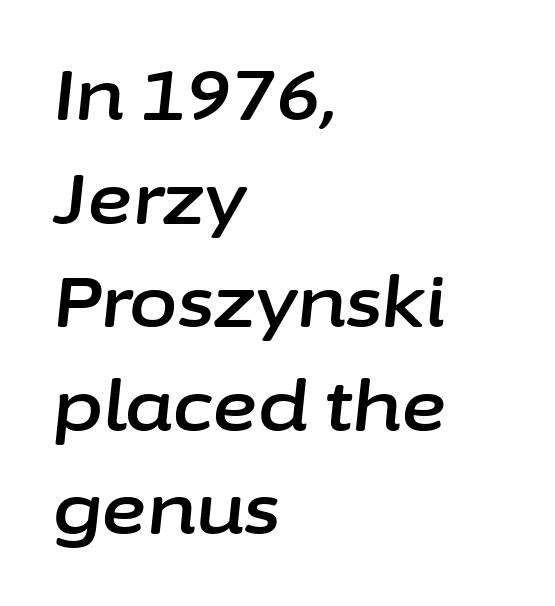
{"italic": "yes", "lean": "right", "slant_degrees": 6, "width": "normal", "stroke_contrast": "low", "x_height": "medium", "monospaced": "no", "underline": "no", "align": "left", "line_spacing": "normal", "line_spacing_ratio": 1.48, "letter_spacing": "normal", "letter_spacing_em": 0.0, "glyph_px": 70}
